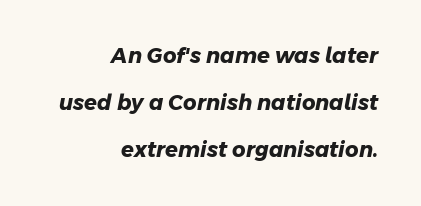
{"bold": "yes", "underline": "no", "align": "right", "line_spacing": "loose", "line_spacing_ratio": 2.25, "letter_spacing": "normal", "letter_spacing_em": 0.0, "glyph_px": 21}
